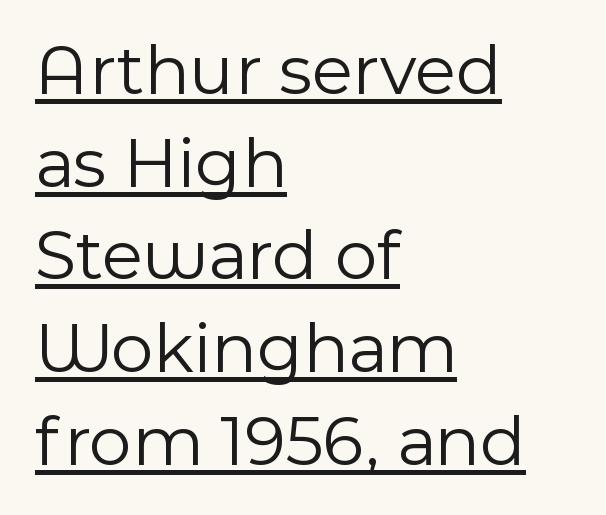
The paragraph has a hard left edge and a soft right edge. You could not count columns in this text — the font is proportionally spaced. Is the letter spacing exaggerated? No — it looks like the ordinary default. Italic? Not at all — the glyphs are vertical. Notice how a bar underscores the lettering throughout.
